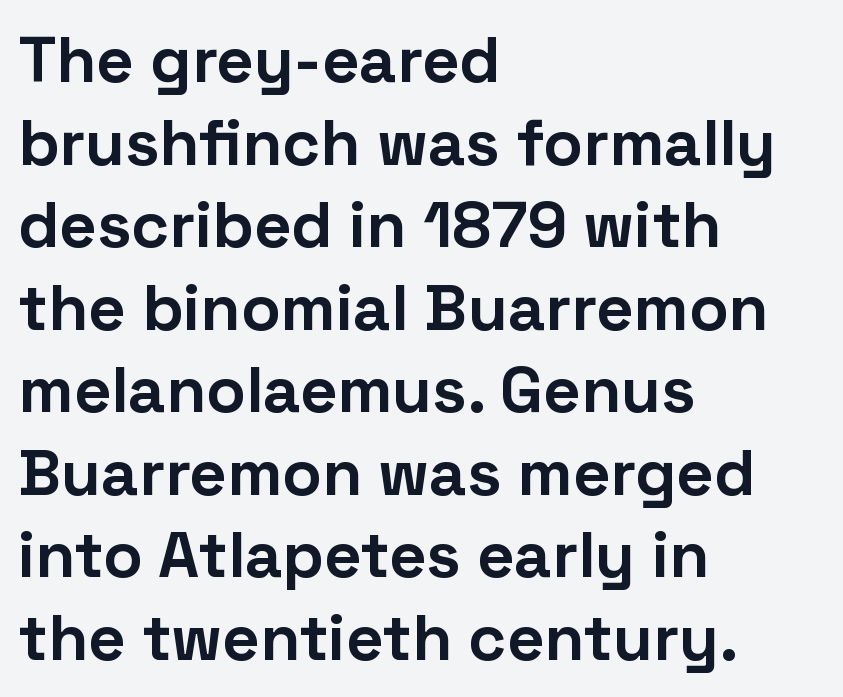
Q: Is the text bold? A: Yes.
Q: Is the text italic (slanted)? A: No, it is upright.
Q: Is the typeface a serif or a sans-serif typeface? A: Sans-serif.
Q: Is the text underlined? A: No.
Q: How is the paragraph aligned? A: Left-aligned.
Q: Is the spacing between letters normal or unusually wide? A: Normal.
Q: Is the spacing between lines tight, normal or loose? A: Normal.
Q: Width (condensed, normal, or wide)? A: Normal.
Q: Stroke contrast? A: Low.
Q: x-height? A: Medium.
Q: Monospaced? A: No.
